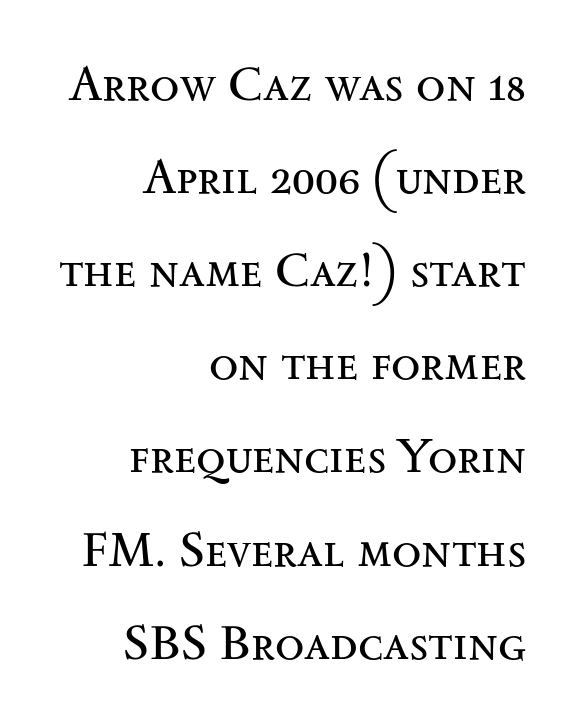
No extra tracking has been applied to these lines. Lines of text with bare space underneath. A typesetter would call this leading open, well beyond the default. Is there any slant? The stems are plumb. Note the varied advance widths — an 'i' is clearly narrower than an 'm'. This is serif lettering, the kind often seen in printed books.
